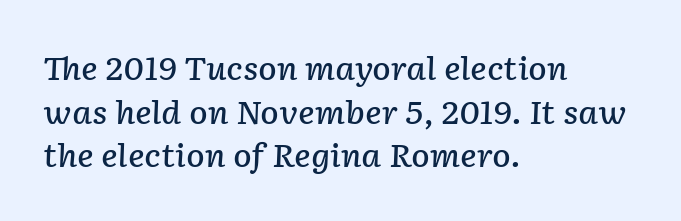
Students, this is semibold: more ink than regular, less than bold. Descenders hang freely into open space. Glyph-to-glyph distance matches everyday printed text. The glyphs look as if they've been sheared to an angle.
